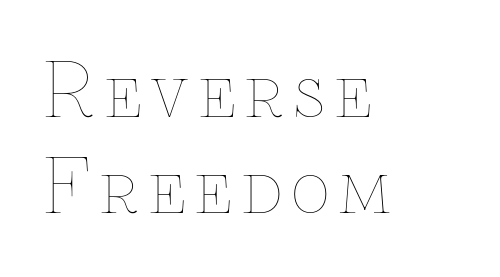
The image shows 73 px thin type, upright; set left-aligned, normal line spacing (1.32x), not underlined; low stroke contrast and a medium x-height.
